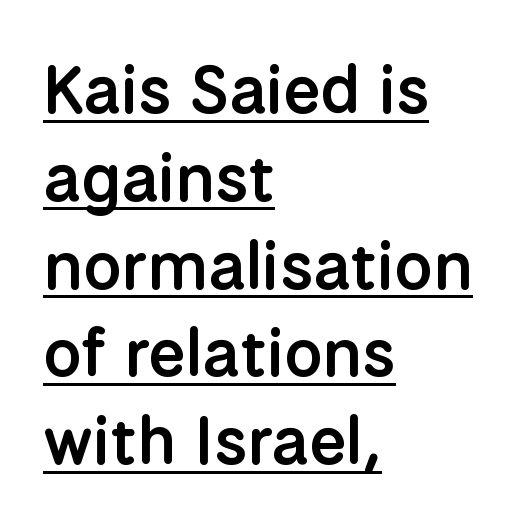
{"serif": "no", "italic": "no", "bold": "semi", "weight": "semibold", "width": "normal", "stroke_contrast": "low", "x_height": "medium", "monospaced": "no", "underline": "yes", "align": "left", "line_spacing": "normal", "line_spacing_ratio": 1.31, "letter_spacing": "normal", "letter_spacing_em": 0.0, "glyph_px": 67}
